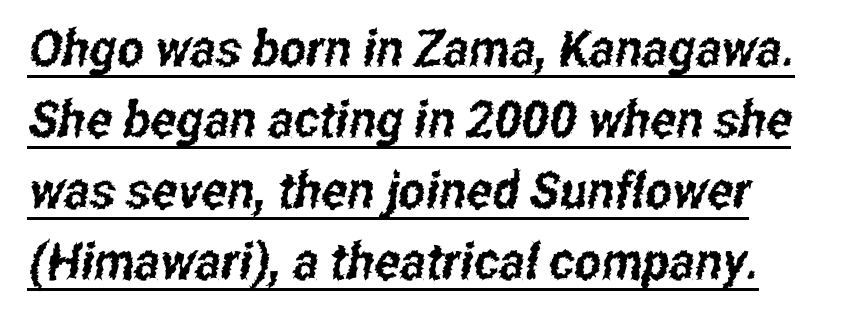
{"serif": "no", "width": "condensed", "stroke_contrast": "low", "x_height": "medium", "monospaced": "no", "underline": "yes", "align": "left", "line_spacing": "normal", "line_spacing_ratio": 1.39, "letter_spacing": "normal", "letter_spacing_em": 0.0, "glyph_px": 51}
